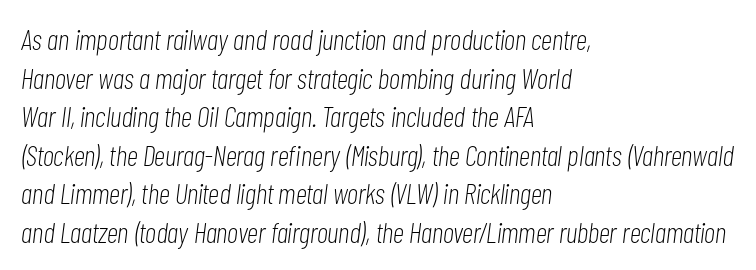
The image shows 29 px light, condensed type, italic (leaning right); set left-aligned, normal line spacing (1.33x), normal letter spacing, not underlined; low stroke contrast and a medium x-height.
